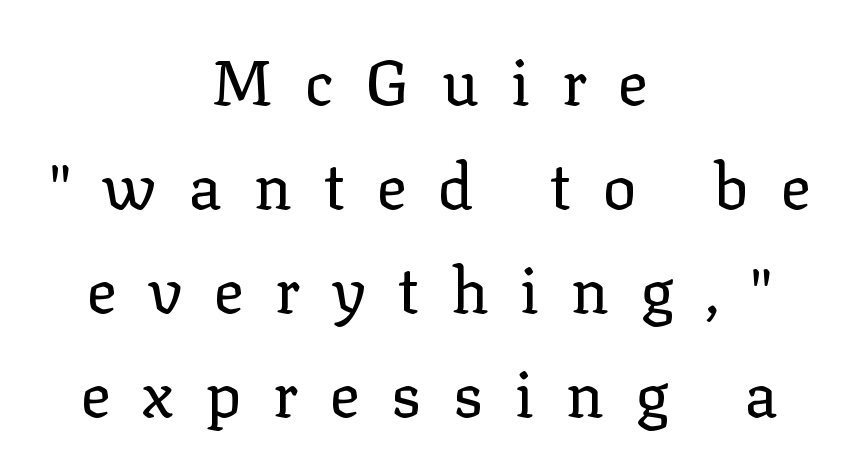
The image shows 63 px regular-weight serif type, upright; set centered, normal line spacing (1.65x), unusually wide letter spacing (+0.5 em), not underlined; low stroke contrast and a medium x-height.
